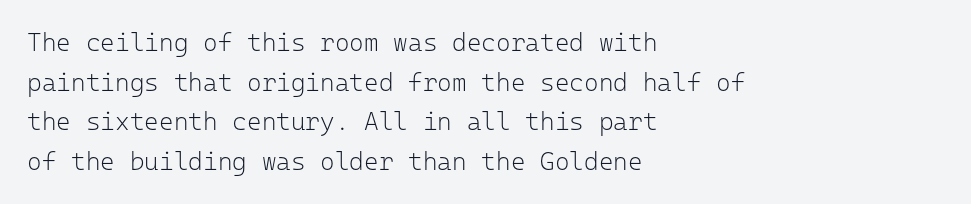
The image shows 25 px text type, upright; set left-aligned, normal line spacing (1.59x), normal letter spacing, not underlined.
